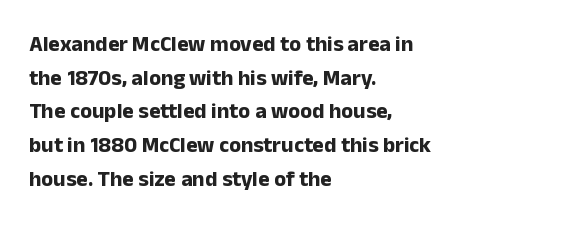
The image shows 22 px bold type, upright; set left-aligned, normal line spacing (1.53x), normal letter spacing, not underlined.
